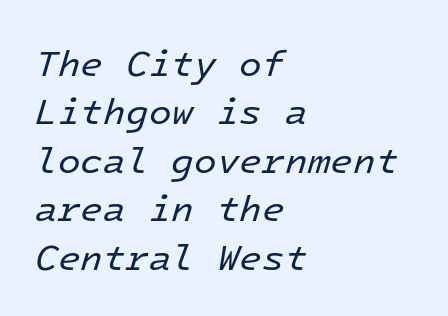
What stands out about the letter spacing? Nothing — it is the standard amount. The letters march in equal steps, a hallmark of fixed-pitch type. Designer's note — italics engaged. The ragged edge is on the right, which tells us the setting is flush left. The glyphs are unaccompanied by any horizontal stroke below them.
